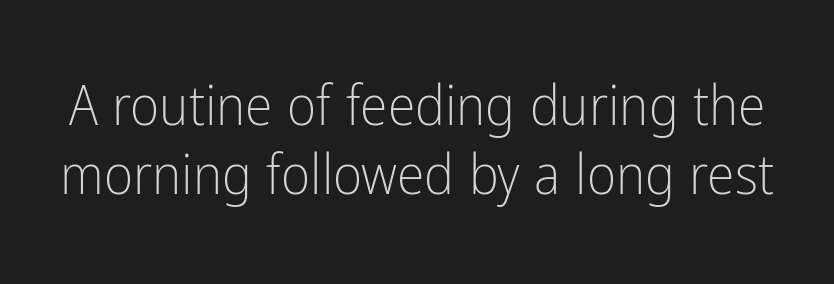
The image shows 56 px light, condensed sans-serif type, upright; set line spacing 1.23x, normal letter spacing, not underlined; low stroke contrast and a medium x-height.
